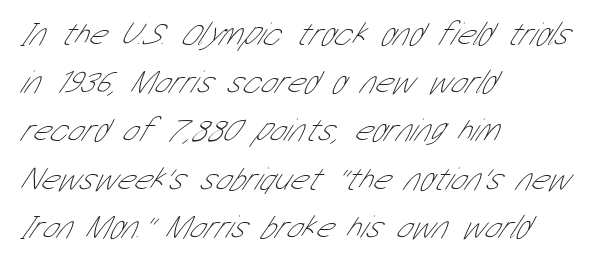
{"serif": "no", "bold": "no", "weight": "thin", "width": "condensed", "stroke_contrast": "low", "x_height": "medium", "monospaced": "no", "underline": "no", "align": "left", "line_spacing": "normal", "line_spacing_ratio": 1.46, "letter_spacing": "normal", "letter_spacing_em": 0.0, "glyph_px": 33}
